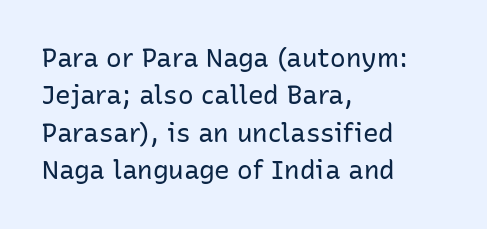
The image shows 26 px text type, upright; set left-aligned, normal line spacing (1.44x), normal letter spacing, not underlined.
